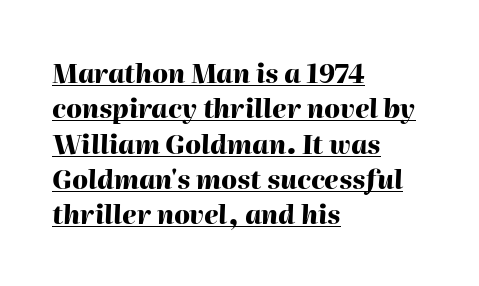
{"italic": "yes", "lean": "right", "slant_degrees": 2, "bold": "yes", "underline": "yes", "align": "left", "line_spacing": "normal", "line_spacing_ratio": 1.36, "letter_spacing": "normal", "letter_spacing_em": 0.0, "glyph_px": 26}
